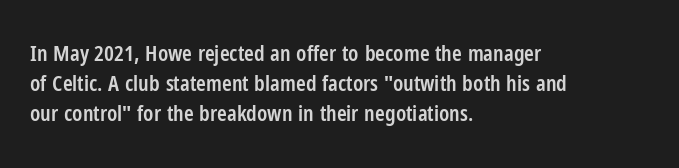
The image shows 22 px text type, upright; set left-aligned, normal line spacing (1.36x), normal letter spacing, not underlined.
